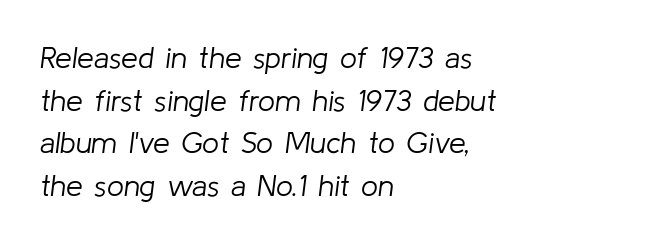
The face used here is proportionally spaced, like ordinary book or web type. Slant detected: the letters are inclined. Check the space under the baseline: it is left empty. The paragraph shown leans on its left margin. Summary of vertical rhythm: regular, with standard interline spacing.
